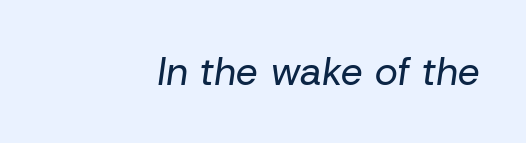
Q: Is the text bold? A: No.
Q: Is the text italic (slanted)? A: Yes, it leans right by about 8 degrees.
Q: Is the text underlined? A: No.
Q: How is the paragraph aligned? A: Right-aligned.
Q: Is the spacing between letters normal or unusually wide? A: Normal.
Q: Width (condensed, normal, or wide)? A: Normal.
Q: Stroke contrast? A: Low.
Q: x-height? A: Medium.
Q: Monospaced? A: No.
